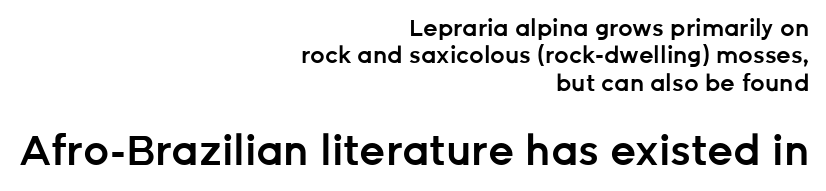
Here the glyphs are tracked normally, forming tight word shapes. Type style note: lacks serifs. Descenders hang freely into open space. Reading down the block, your eye finds every line finishing at a fixed right position.
